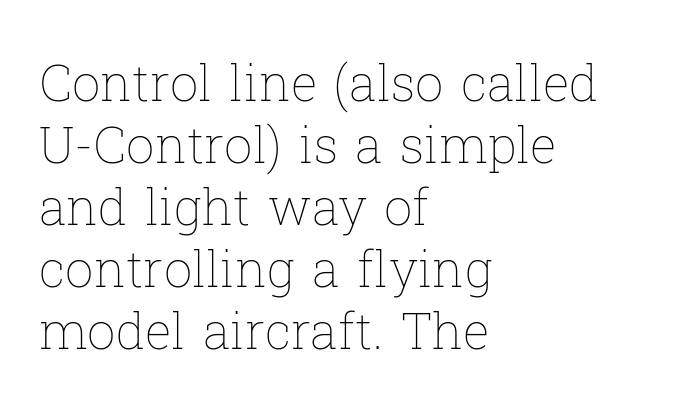
The image shows 50 px thin type, upright; set left-aligned, line spacing 1.24x, normal letter spacing, not underlined; low stroke contrast and a medium x-height.
